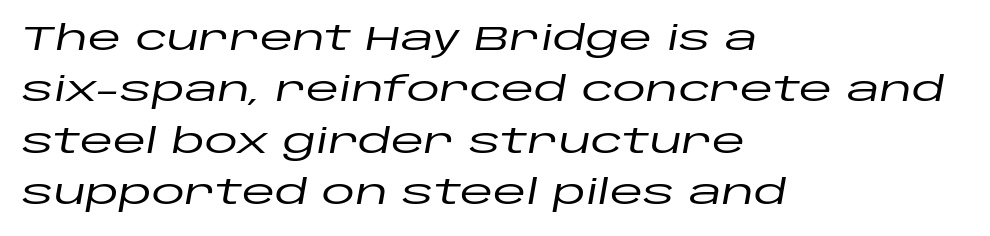
Does the lettering tilt? It does — this is italic. The rendering anchors every line to the left-hand side. You could not count columns in this text — the font is proportionally spaced. Descender tails drop into unmarked territory. The rendering uses a moderate line-height, typical for paragraphs.
